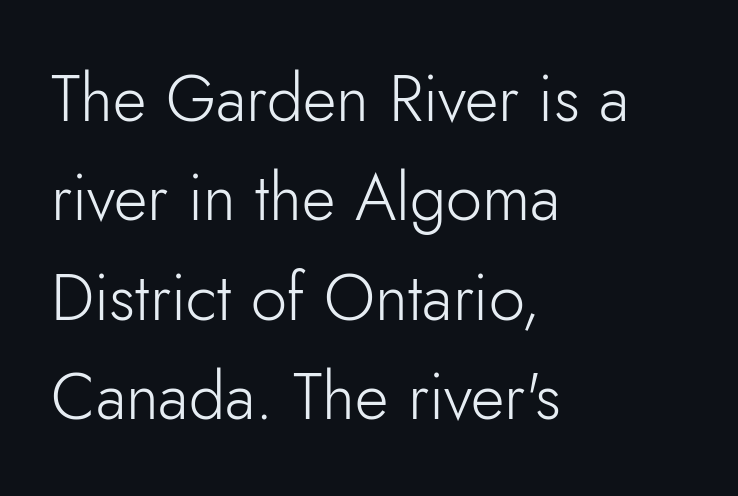
{"serif": "no", "italic": "no", "bold": "no", "weight": "light", "width": "normal", "stroke_contrast": "low", "x_height": "small", "monospaced": "no", "underline": "no", "align": "left", "line_spacing": "normal", "line_spacing_ratio": 1.53, "letter_spacing": "normal", "letter_spacing_em": 0.0, "glyph_px": 65}
